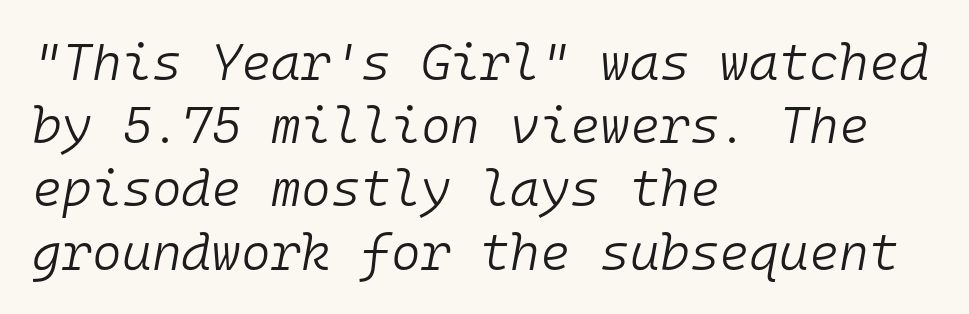
Q: Is the text bold? A: No.
Q: Is the text italic (slanted)? A: Yes, it leans right by about 10 degrees.
Q: Is the text underlined? A: No.
Q: How is the paragraph aligned? A: Left-aligned.
Q: Is the spacing between letters normal or unusually wide? A: Normal.
Q: Width (condensed, normal, or wide)? A: Normal.
Q: Stroke contrast? A: Low.
Q: x-height? A: Medium.
Q: Monospaced? A: Yes.
